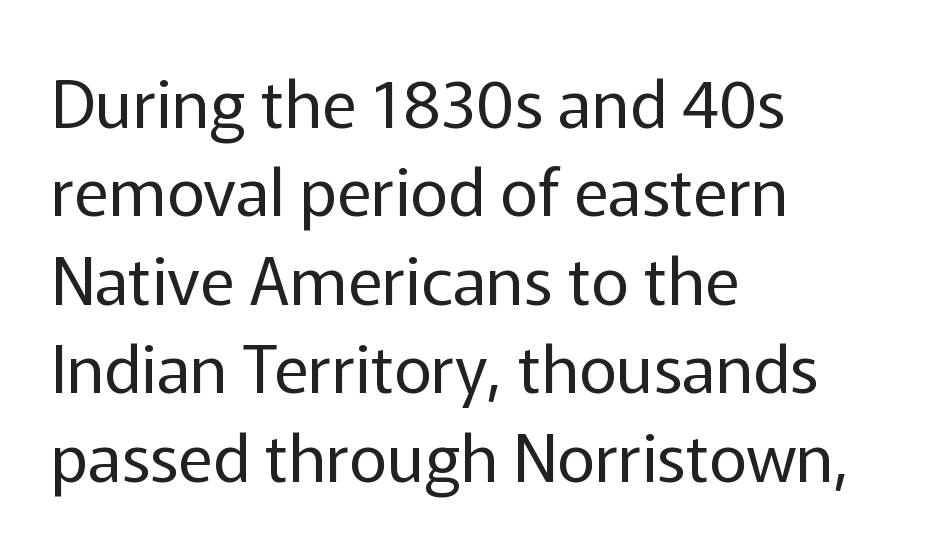
The paragraph shown leans on its left margin. Anything drawn beneath the words? Only blank space. Do the letters lean? They stand straight. Bold? No — there's no thickening of the strokes. Leading: standard.
